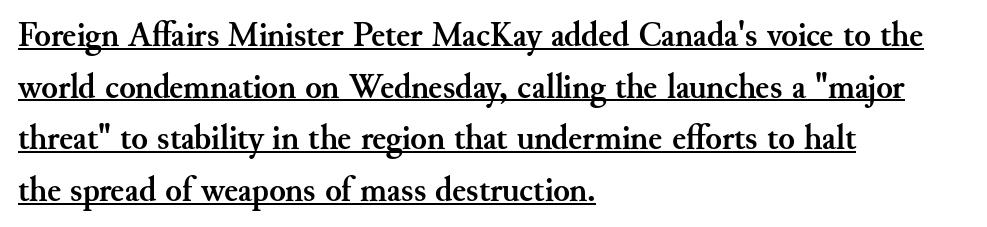
Q: Is the text bold? A: Yes.
Q: Is the text italic (slanted)? A: No, it is upright.
Q: Is the typeface a serif or a sans-serif typeface? A: Serif.
Q: Is the text underlined? A: Yes.
Q: How is the paragraph aligned? A: Left-aligned.
Q: Is the spacing between letters normal or unusually wide? A: Normal.
Q: Is the spacing between lines tight, normal or loose? A: Normal.
Q: Width (condensed, normal, or wide)? A: Normal.
Q: Stroke contrast? A: Medium.
Q: x-height? A: Small.
Q: Monospaced? A: No.
